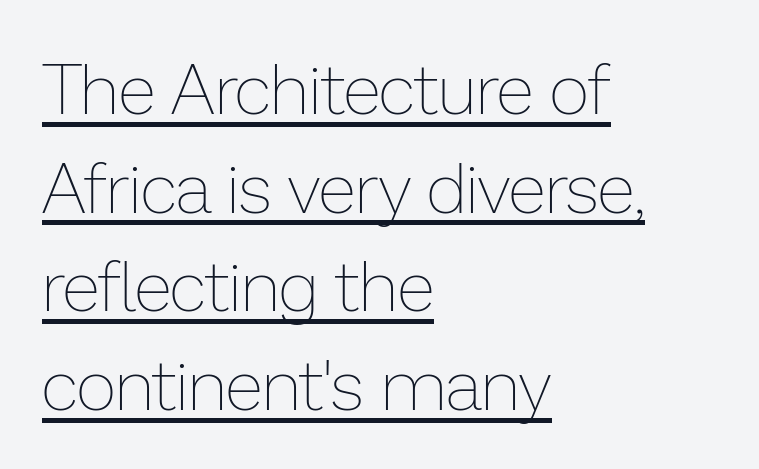
Q: Is the text bold? A: No.
Q: Is the text italic (slanted)? A: No, it is upright.
Q: Is the text underlined? A: Yes.
Q: How is the paragraph aligned? A: Left-aligned.
Q: Is the spacing between letters normal or unusually wide? A: Normal.
Q: Is the spacing between lines tight, normal or loose? A: Normal.
Q: Width (condensed, normal, or wide)? A: Normal.
Q: Stroke contrast? A: Low.
Q: x-height? A: Medium.
Q: Monospaced? A: No.
